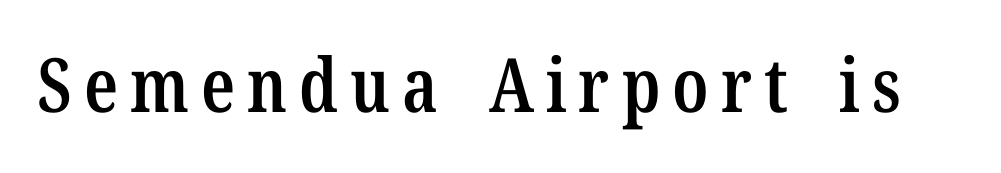
The rendering uses natural spacing where letterforms have individual widths. The passage shown is not underscored anywhere. Slightly chunky letters — semibold, I'd say, not full bold. This is the regular roman posture of the typeface. Regarding serifs, this sample has them.
